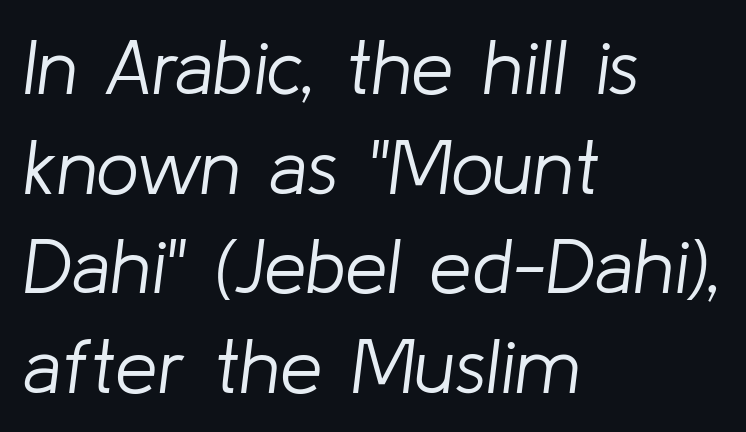
Q: Is the text bold? A: No.
Q: Is the text italic (slanted)? A: Yes, it leans right by about 8 degrees.
Q: Is the text underlined? A: No.
Q: How is the paragraph aligned? A: Left-aligned.
Q: Is the spacing between letters normal or unusually wide? A: Normal.
Q: Is the spacing between lines tight, normal or loose? A: Normal.
Q: Width (condensed, normal, or wide)? A: Normal.
Q: Stroke contrast? A: Low.
Q: x-height? A: Medium.
Q: Monospaced? A: No.
